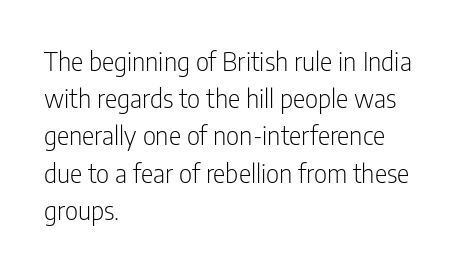
Q: Is the text bold? A: No.
Q: Is the text italic (slanted)? A: No, it is upright.
Q: Is the text underlined? A: No.
Q: How is the paragraph aligned? A: Left-aligned.
Q: Is the spacing between letters normal or unusually wide? A: Normal.
Q: Is the spacing between lines tight, normal or loose? A: Normal.
